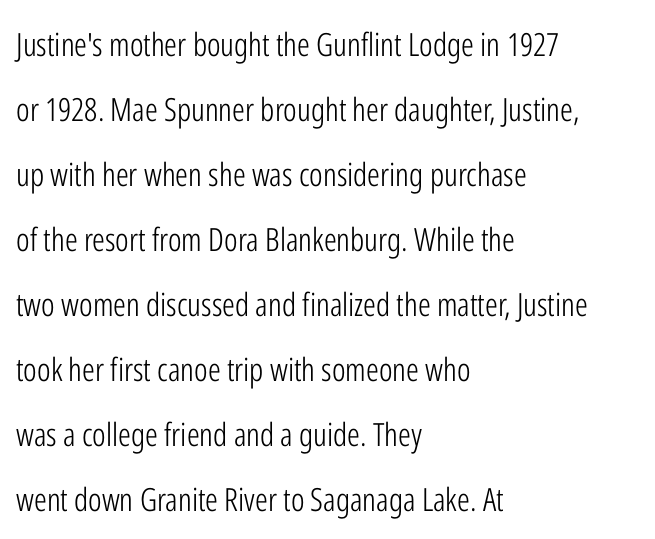
The text was rendered using a sans face with plain stroke endings. Left-aligned paragraph, ragged on the right. Quick note: not italic, upright. One glance says open: line gaps are wider than usual. Each stroke keeps to a modest, everyday thickness or less. These lines are rendered in a variable-pitch font.
